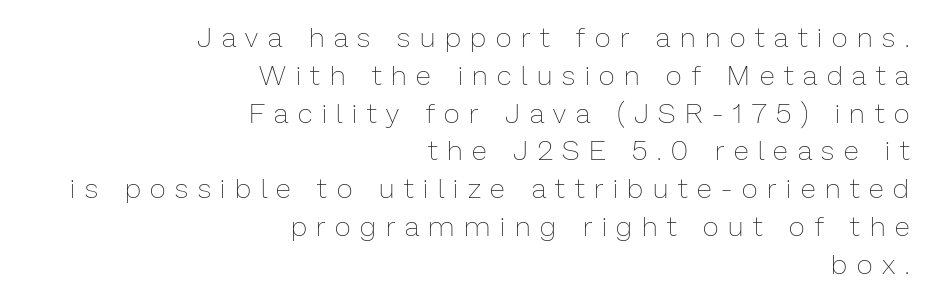
The image shows 28 px thin type, upright; set right-aligned, normal line spacing (1.35x), unusually wide letter spacing (+0.35 em), not underlined; low stroke contrast and a medium x-height.
